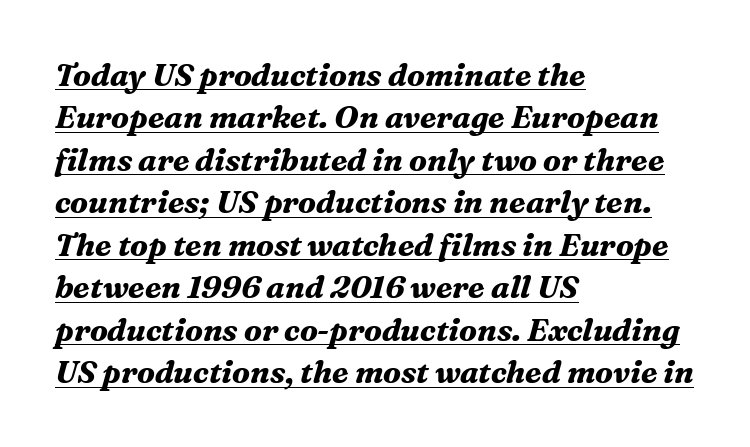
Every row of glyphs begins at an identical x-position on the left. The font's italic variant was chosen for this text. These lines are composed in type with serifs. Notice how descenders clear the ascenders below comfortably — that's standard leading. Is the letter spacing exaggerated? No — it looks like the ordinary default. The typesetting leans heavy: a genuine bold.
